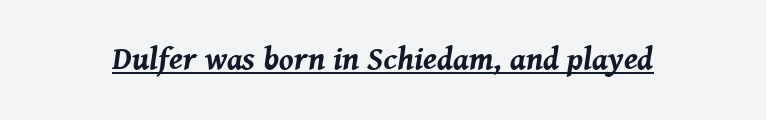
No extra tracking has been applied to these lines. An italicized treatment has been applied to the whole sample. Each letter keeps its own natural width here, so spacing adapts to shape. The string is rendered with underlining switched on. Strong, thick strokes mark this as bold type.
